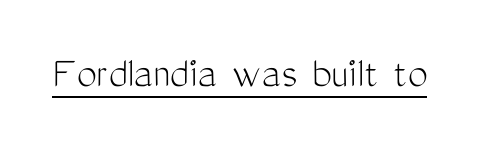
Q: Is the text bold? A: No.
Q: Is the text italic (slanted)? A: No, it is upright.
Q: Is the typeface a serif or a sans-serif typeface? A: Sans-serif.
Q: Is the text underlined? A: Yes.
Q: Is the spacing between letters normal or unusually wide? A: Normal.
Q: Width (condensed, normal, or wide)? A: Condensed.
Q: Stroke contrast? A: Medium.
Q: x-height? A: Medium.
Q: Monospaced? A: No.
